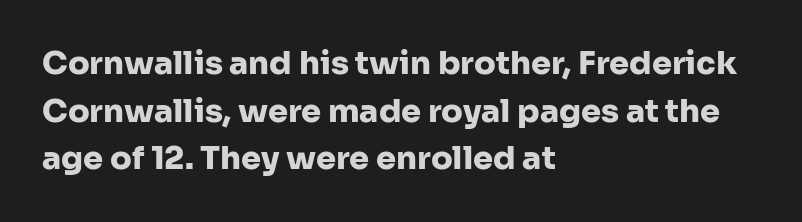
Q: Is the text bold? A: Yes.
Q: Is the text italic (slanted)? A: No, it is upright.
Q: Is the typeface a serif or a sans-serif typeface? A: Sans-serif.
Q: Is the text underlined? A: No.
Q: How is the paragraph aligned? A: Left-aligned.
Q: Is the spacing between letters normal or unusually wide? A: Normal.
Q: Is the spacing between lines tight, normal or loose? A: Normal.
Q: Width (condensed, normal, or wide)? A: Normal.
Q: Stroke contrast? A: Low.
Q: x-height? A: Medium.
Q: Monospaced? A: No.
